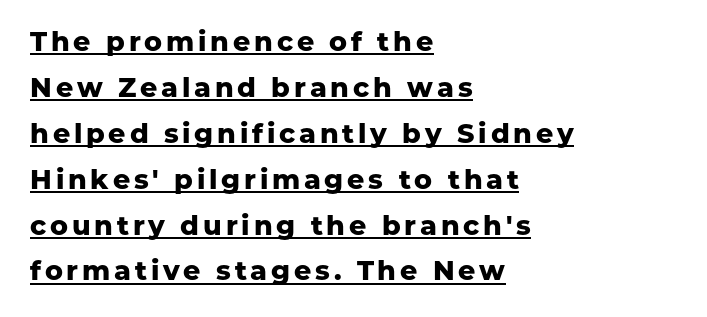
Typesetter's note: full bold, strokes at maximum text heaviness. The rendering uses a moderate line-height, typical for paragraphs. Style check: upright. Like a heading marked for emphasis, these lines bear an underscore. Visually the block forms a straight wall on the left and a jagged coastline on the right.
